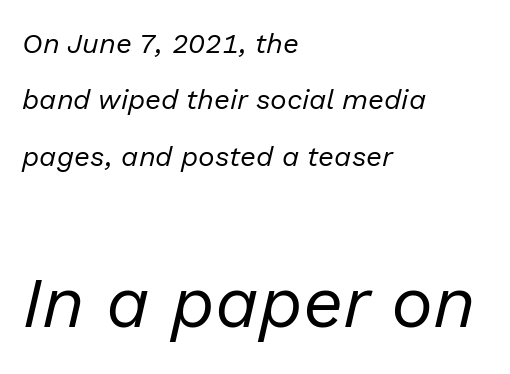
The image shows 71 px regular-weight type, italic (leaning right); set left-aligned, loose line spacing (2.01x), normal letter spacing, not underlined; the second (bottom) block is 2.54x larger; low stroke contrast and a medium x-height.
